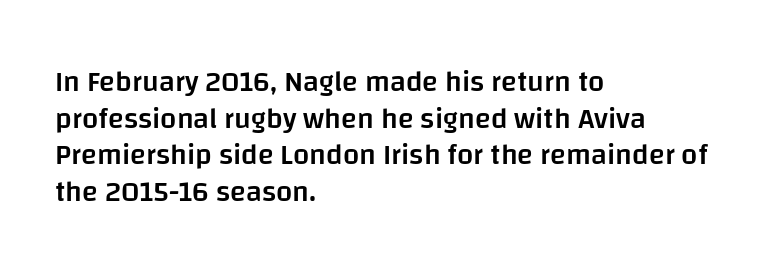
The face used here is a semibold: visibly heavier than regular, lighter than bold. A typesetter would call this leading conventional body-copy spacing. The font's upright variant was chosen for this text. The passage shown is not underscored anywhere. The tracking reads as untouched default to a designer's eye. What kind of face is this? One without serifs — a sans.
